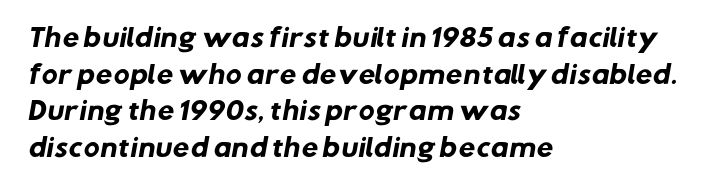
{"bold": "yes", "underline": "no", "align": "left", "line_spacing": "normal", "line_spacing_ratio": 1.53, "letter_spacing": "normal", "letter_spacing_em": 0.0, "glyph_px": 24}
